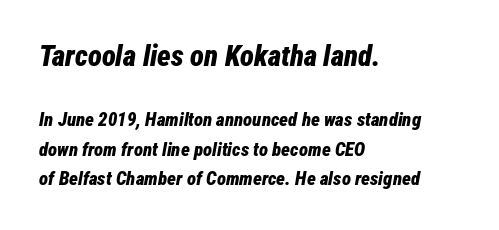
{"italic": "yes", "lean": "right", "slant_degrees": 12, "bold": "yes", "weight": "bold", "width": "condensed", "stroke_contrast": "low", "x_height": "medium", "monospaced": "no", "underline": "no", "align": "left", "line_spacing": "normal", "line_spacing_ratio": 1.57, "letter_spacing": "normal", "letter_spacing_em": 0.0, "larger_block": "first", "size_ratio": 1.53, "glyph_px": 29}
